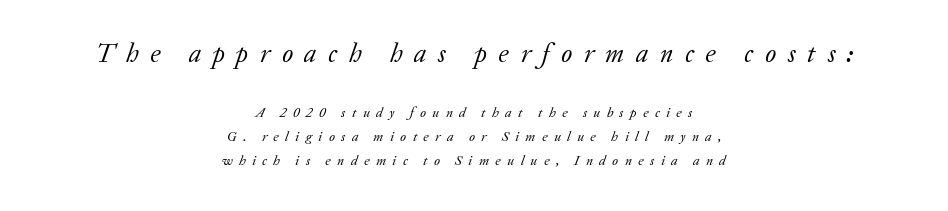
The strokes carry an ordinary text weight at most. Compared with ordinary roman type, these characters are visibly tilted. Here the first block reads like a headline and the second like body copy. Words float on clear page, feet unadorned. Notice how descenders clear the ascenders below comfortably — that's standard leading.
